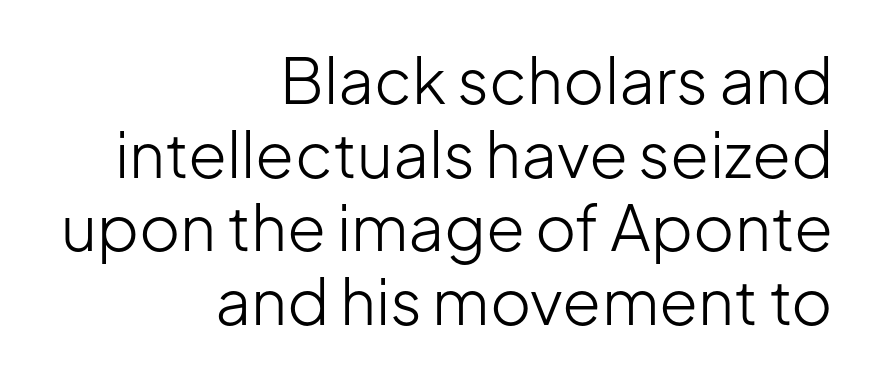
{"serif": "no", "italic": "no", "bold": "no", "weight": "light", "width": "normal", "stroke_contrast": "low", "x_height": "medium", "monospaced": "no", "underline": "no", "align": "right", "line_spacing_ratio": 1.17, "letter_spacing": "normal", "letter_spacing_em": 0.0, "glyph_px": 63}
